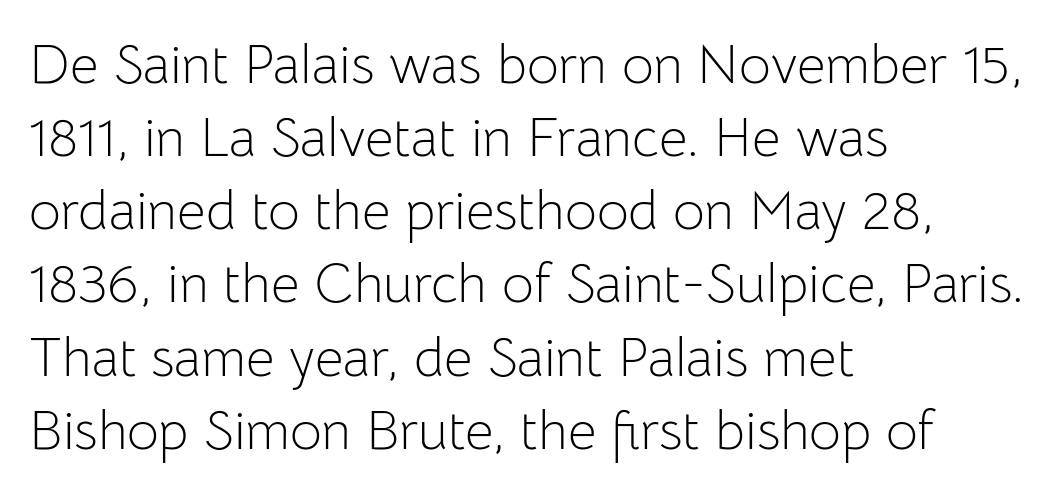
No italicization has been applied; the sample stays upright. The letters advance in unequal steps, a hallmark of proportional type. The gaps between neighbouring characters are ordinary and unremarkable. The ragged edge is on the right, which tells us the setting is flush left.
